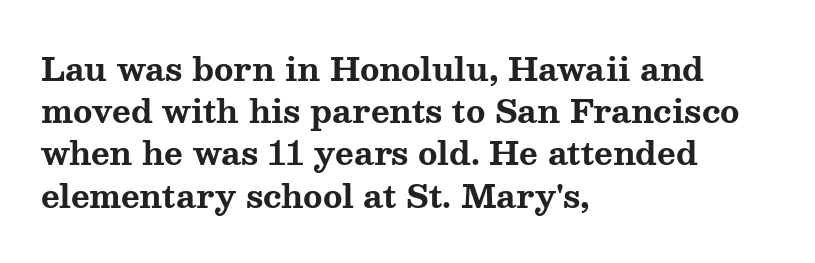
{"serif": "yes", "italic": "no", "bold": "yes", "weight": "bold", "width": "wide", "stroke_contrast": "medium", "x_height": "medium", "monospaced": "no", "underline": "no", "align": "left", "line_spacing": "normal", "line_spacing_ratio": 1.32, "letter_spacing": "normal", "letter_spacing_em": 0.0, "glyph_px": 32}
